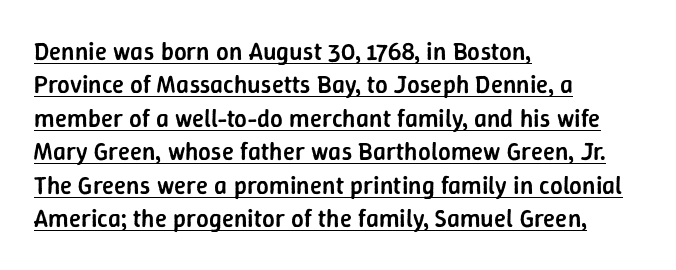
{"italic": "no", "bold": "semi", "underline": "yes", "align": "left", "line_spacing": "normal", "line_spacing_ratio": 1.34, "letter_spacing": "normal", "letter_spacing_em": 0.0, "glyph_px": 25}
